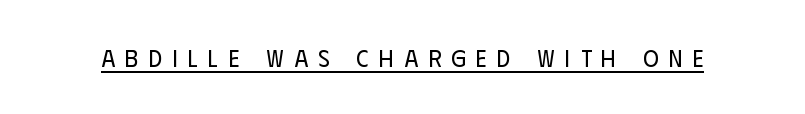
{"italic": "no", "bold": "no", "underline": "yes", "letter_spacing": "wide", "letter_spacing_em": 0.43, "glyph_px": 24}
